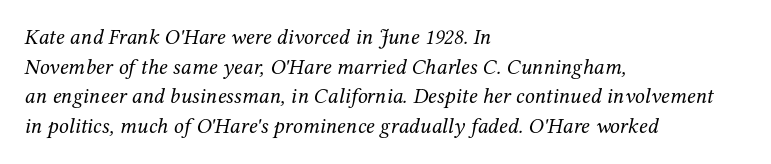
Q: Is the text bold? A: No.
Q: Is the text italic (slanted)? A: Yes, it leans right by about 12 degrees.
Q: Is the text underlined? A: No.
Q: How is the paragraph aligned? A: Left-aligned.
Q: Is the spacing between letters normal or unusually wide? A: Normal.
Q: Is the spacing between lines tight, normal or loose? A: Normal.
